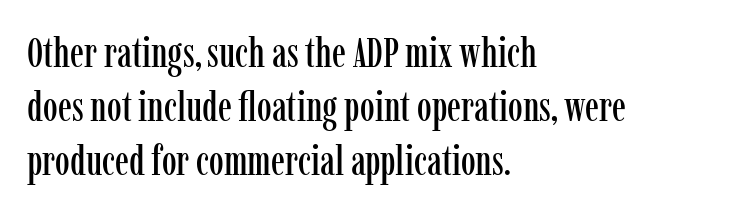
{"serif": "yes", "italic": "no", "width": "condensed", "stroke_contrast": "low", "x_height": "medium", "monospaced": "no", "underline": "no", "align": "left", "line_spacing": "normal", "line_spacing_ratio": 1.29, "letter_spacing": "normal", "letter_spacing_em": 0.0, "glyph_px": 42}
